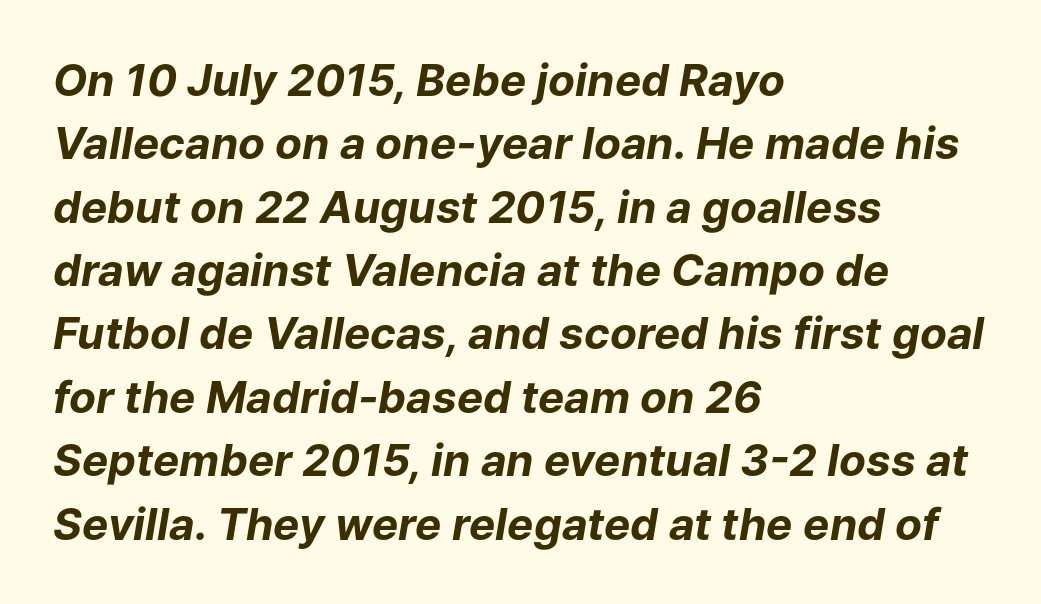
The image shows 44 px bold type, italic (leaning right); set left-aligned, normal line spacing (1.44x), normal letter spacing, not underlined; low stroke contrast and a medium x-height.
